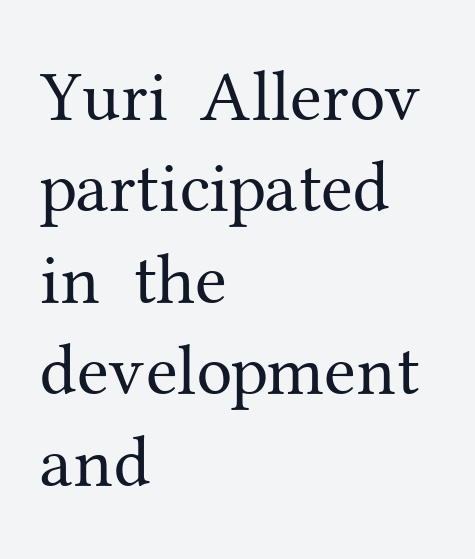
The letterforms sit shoulder to shoulder at normal distance. Bare-footed words on every line. The lines in this sample share a left origin and differ only in where they stop. A typesetter would call this leading conventional body-copy spacing. The letters carry serifs — small finishing strokes at the ends of their stems. Ascenders rise straight up at ninety degrees.
